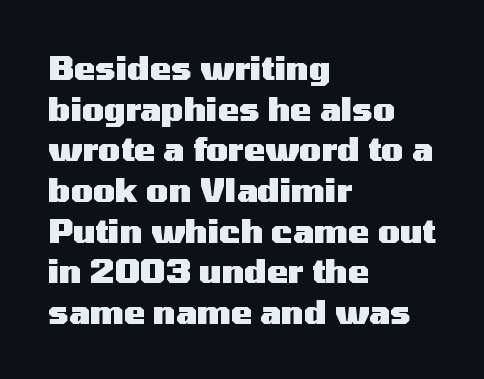
The type is set solid horizontally, with unmodified tracking. Serifs: no, the terminals of the letterforms are clean. Reading down the column, the eye jumps a familiar distance to each next line. Which margin do the lines hug? The left one — the right edge is uneven.
